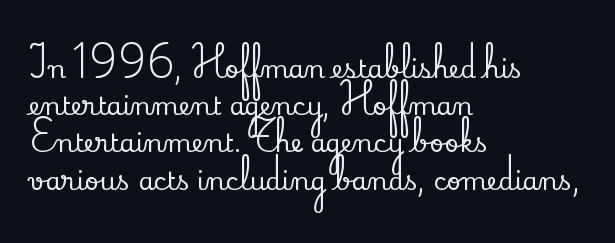
{"italic": "no", "underline": "no", "align": "left", "line_spacing": "normal", "line_spacing_ratio": 1.49, "letter_spacing": "normal", "letter_spacing_em": 0.0, "glyph_px": 25}
